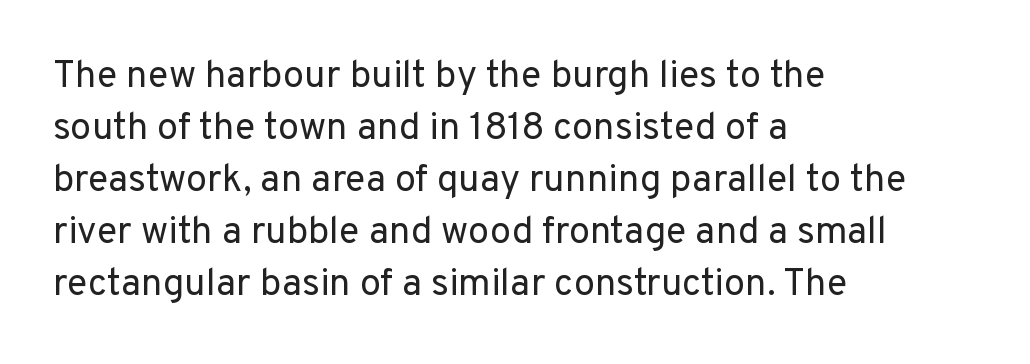
These lines are rendered in a variable-pitch font. This rendering uses left alignment, leaving the right contour irregular. Weight class: somewhere from thin through regular. The rendering keeps characters at their native spacing.
